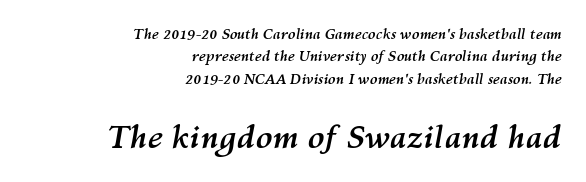
{"italic": "yes", "lean": "right", "slant_degrees": 10, "bold": "yes", "weight": "semibold", "width": "normal", "stroke_contrast": "medium", "x_height": "medium", "monospaced": "no", "underline": "no", "align": "right", "line_spacing": "normal", "line_spacing_ratio": 1.6, "letter_spacing": "normal", "letter_spacing_em": 0.0, "larger_block": "second", "size_ratio": 2.21, "glyph_px": 31}
